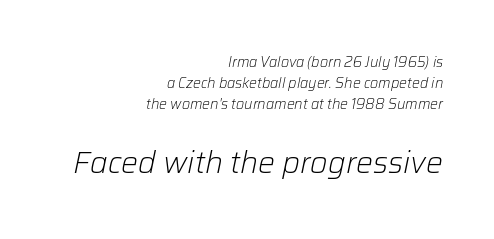
{"italic": "yes", "lean": "right", "slant_degrees": 12, "bold": "no", "weight": "light", "width": "normal", "stroke_contrast": "low", "x_height": "medium", "monospaced": "no", "underline": "no", "align": "right", "line_spacing": "normal", "line_spacing_ratio": 1.51, "letter_spacing": "normal", "letter_spacing_em": 0.0, "larger_block": "second", "size_ratio": 2.14, "glyph_px": 30}
